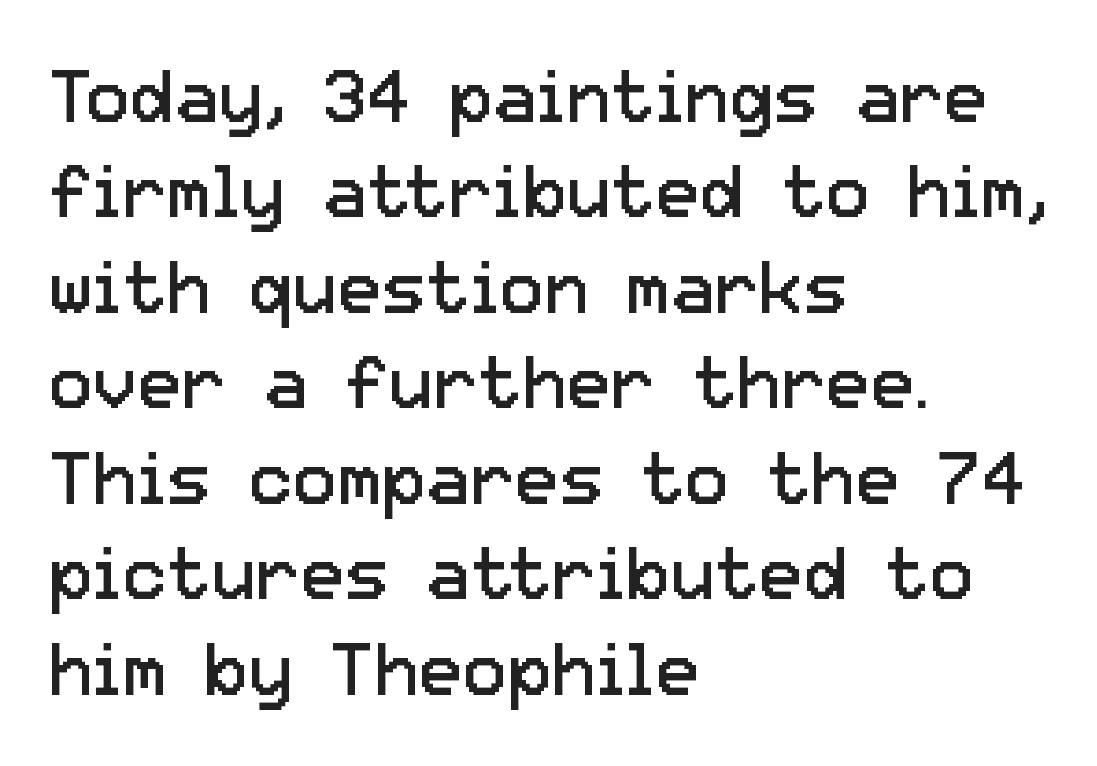
Q: Is the text bold? A: No.
Q: Is the text italic (slanted)? A: No, it is upright.
Q: Is the typeface a serif or a sans-serif typeface? A: Sans-serif.
Q: Is the text underlined? A: No.
Q: How is the paragraph aligned? A: Left-aligned.
Q: Is the spacing between letters normal or unusually wide? A: Normal.
Q: Is the spacing between lines tight, normal or loose? A: Normal.
Q: Width (condensed, normal, or wide)? A: Normal.
Q: Stroke contrast? A: Low.
Q: x-height? A: Medium.
Q: Monospaced? A: No.
